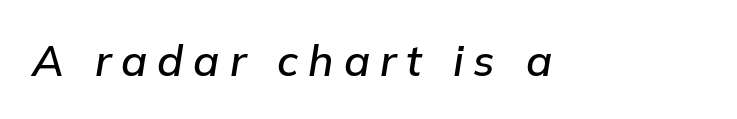
The image shows 43 px text type, italic (leaning right); set unusually wide letter spacing (+0.23 em), not underlined; low stroke contrast and a medium x-height.
